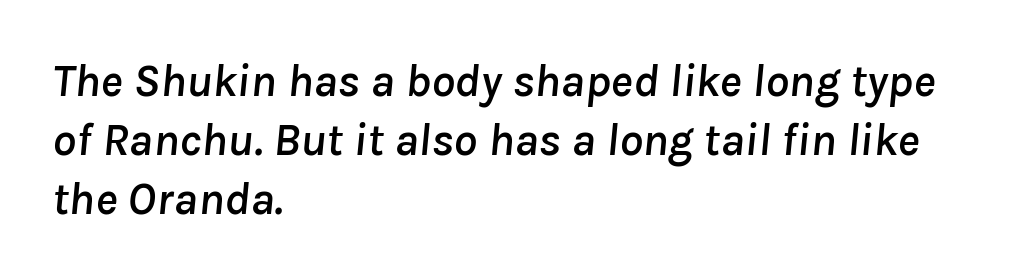
Q: Is the text italic (slanted)? A: Yes, it leans right by about 8 degrees.
Q: Is the text underlined? A: No.
Q: How is the paragraph aligned? A: Left-aligned.
Q: Is the spacing between letters normal or unusually wide? A: Normal.
Q: Is the spacing between lines tight, normal or loose? A: Normal.
Q: Width (condensed, normal, or wide)? A: Normal.
Q: Stroke contrast? A: Low.
Q: x-height? A: Medium.
Q: Monospaced? A: No.
